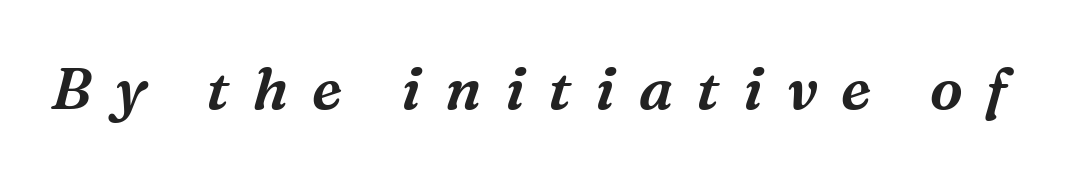
{"serif": "yes", "italic": "yes", "lean": "right", "slant_degrees": 16, "width": "normal", "stroke_contrast": "medium", "x_height": "medium", "monospaced": "no", "underline": "no", "letter_spacing": "wide", "letter_spacing_em": 0.4, "glyph_px": 59}
